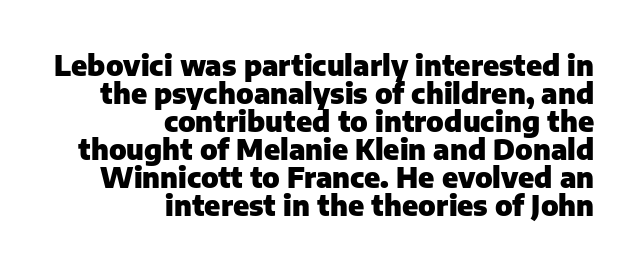
Q: Is the text bold? A: Yes.
Q: Is the text italic (slanted)? A: No, it is upright.
Q: Is the typeface a serif or a sans-serif typeface? A: Sans-serif.
Q: Is the text underlined? A: No.
Q: How is the paragraph aligned? A: Right-aligned.
Q: Is the spacing between letters normal or unusually wide? A: Normal.
Q: Is the spacing between lines tight, normal or loose? A: Tight.
Q: Width (condensed, normal, or wide)? A: Normal.
Q: Stroke contrast? A: Low.
Q: x-height? A: Medium.
Q: Monospaced? A: No.
